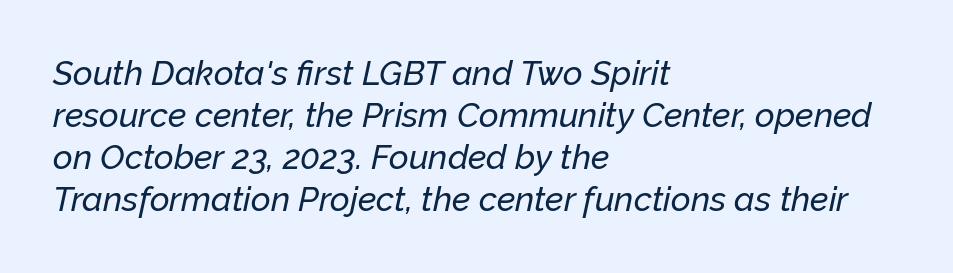
The image shows 34 px text type, italic (leaning right); set left-aligned, line spacing 1.24x, normal letter spacing, not underlined; low stroke contrast and a medium x-height.
